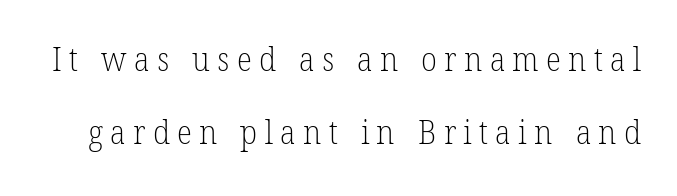
Rows of type keep a wide berth in the vertical direction. Looks like regular typesetting: each glyph gets only the width it needs. Serifs: yes, visible at the terminals of the letterforms. Has an underline been added? It has not. Compared with typical body copy, the letter spacing here is much looser.
